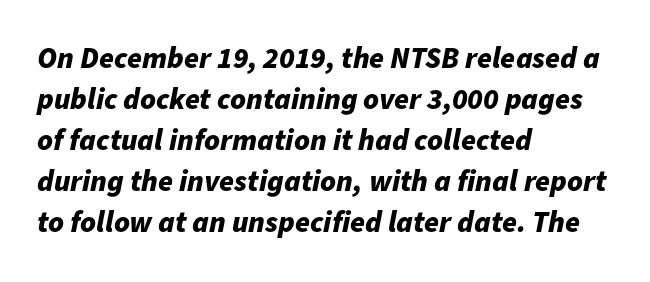
The image shows 30 px bold type, italic (leaning right); set left-aligned, normal line spacing (1.37x), normal letter spacing, not underlined; low stroke contrast and a medium x-height.
